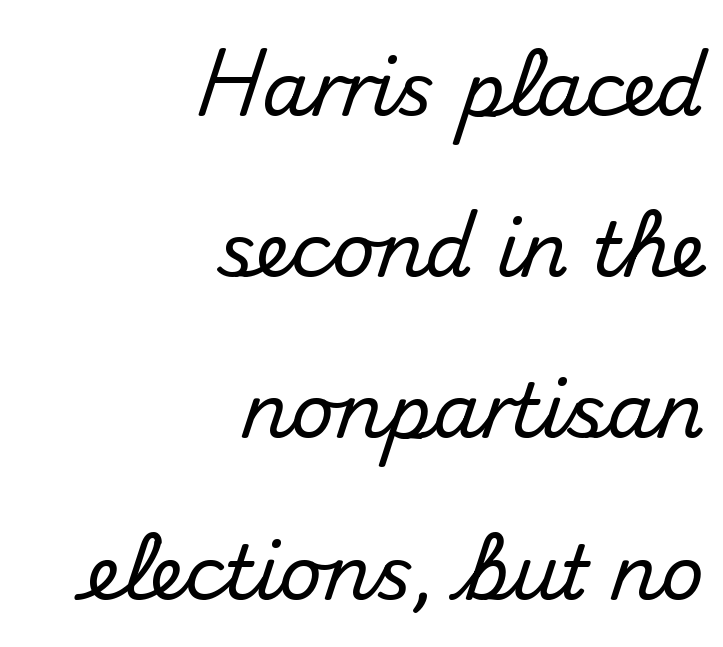
The image shows 75 px sans-serif type; set right-aligned, loose line spacing (2.15x), normal letter spacing, not underlined; medium stroke contrast and a small x-height.
